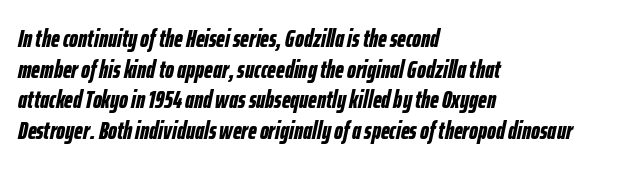
The image shows 25 px bold type, italic (leaning right); set left-aligned, line spacing 1.23x, normal letter spacing, not underlined.
